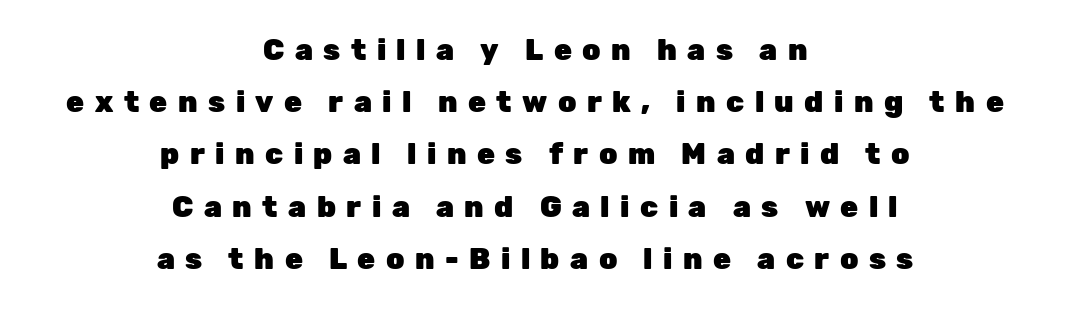
The image shows 29 px heavy sans-serif type, upright; set centered, line spacing 1.8x, unusually wide letter spacing (+0.36 em), not underlined; low stroke contrast and a medium x-height.
